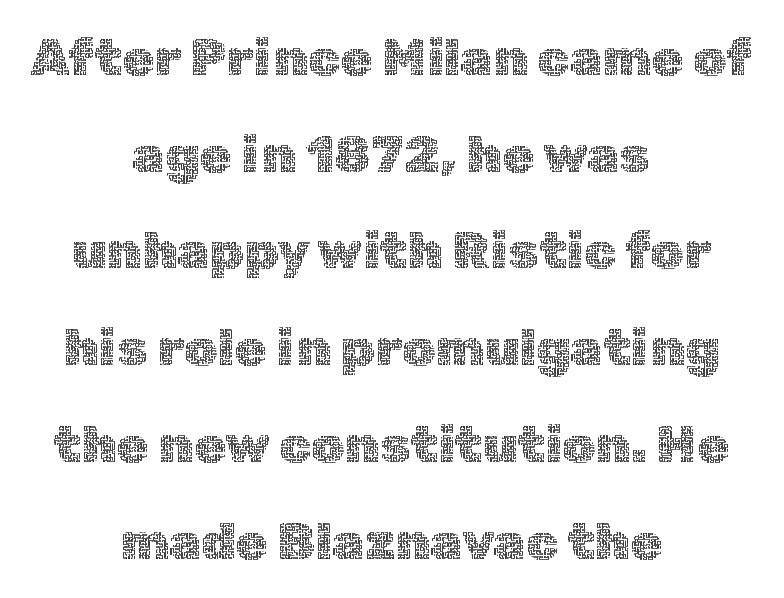
{"italic": "no", "bold": "no", "weight": "thin", "width": "normal", "x_height": "medium", "monospaced": "no", "underline": "no", "align": "center", "line_spacing_ratio": 1.86, "letter_spacing": "normal", "letter_spacing_em": 0.0, "glyph_px": 52}
